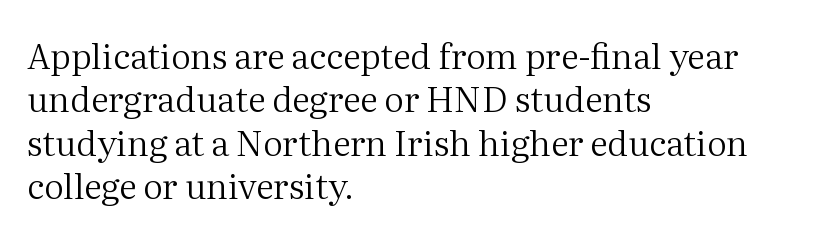
Q: Is the text bold? A: No.
Q: Is the text italic (slanted)? A: No, it is upright.
Q: Is the typeface a serif or a sans-serif typeface? A: Serif.
Q: Is the text underlined? A: No.
Q: How is the paragraph aligned? A: Left-aligned.
Q: Is the spacing between letters normal or unusually wide? A: Normal.
Q: Width (condensed, normal, or wide)? A: Normal.
Q: Stroke contrast? A: Medium.
Q: x-height? A: Medium.
Q: Monospaced? A: No.
